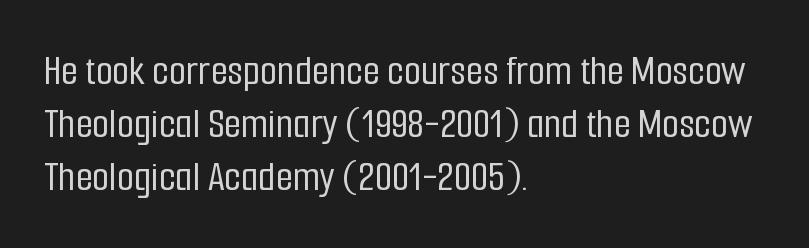
The image shows 44 px condensed sans-serif type, upright; set left-aligned, line spacing 1.2x, normal letter spacing, not underlined; low stroke contrast and a medium x-height.
